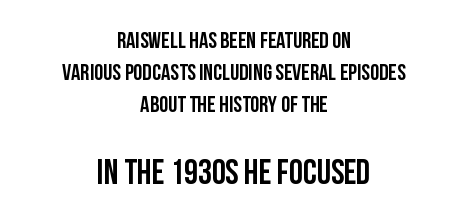
Q: Is the text bold? A: Yes.
Q: Is the text italic (slanted)? A: No, it is upright.
Q: Is the typeface a serif or a sans-serif typeface? A: Sans-serif.
Q: Is the text underlined? A: No.
Q: How is the paragraph aligned? A: Centered.
Q: Is the spacing between letters normal or unusually wide? A: Normal.
Q: Is the spacing between lines tight, normal or loose? A: Normal.
Q: Which block of text is set in a larger size, the first (top) or the second (bottom)? A: The second (bottom) one.
Q: Width (condensed, normal, or wide)? A: Condensed.
Q: Stroke contrast? A: Low.
Q: x-height? A: Large.
Q: Monospaced? A: No.
